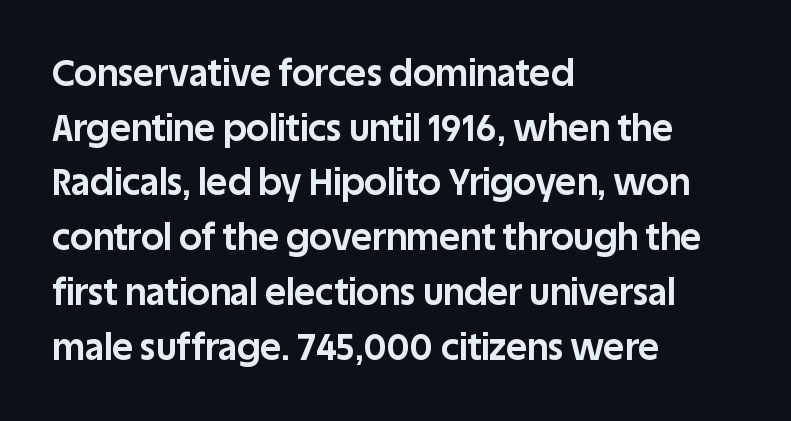
The image shows 36 px bold sans-serif type, upright; set left-aligned, normal line spacing (1.52x), normal letter spacing, not underlined; low stroke contrast and a large x-height.
